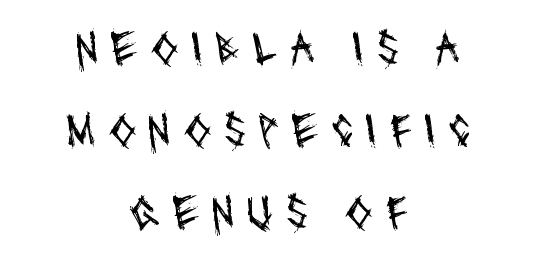
Q: Is the text bold? A: No.
Q: Is the typeface a serif or a sans-serif typeface? A: Sans-serif.
Q: Is the text underlined? A: No.
Q: How is the paragraph aligned? A: Centered.
Q: Is the spacing between letters normal or unusually wide? A: Unusually wide.
Q: Is the spacing between lines tight, normal or loose? A: Normal.
Q: Width (condensed, normal, or wide)? A: Condensed.
Q: Stroke contrast? A: Medium.
Q: x-height? A: Large.
Q: Monospaced? A: No.
